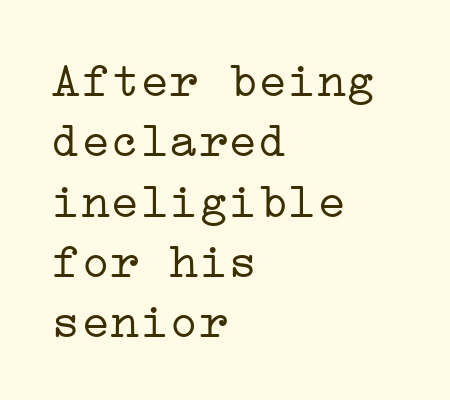
Do the letters lean? They stand straight. Weight class: somewhere from thin through regular. Between one letter and the next there's only the usual sliver of space. Each letter's strokes conclude with small projecting serifs.
